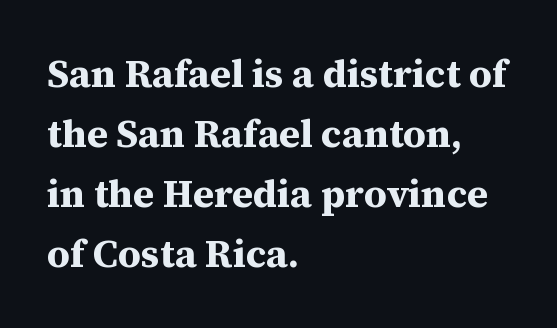
Varying glyph widths throughout — classic text-font behaviour. Characters follow at the spacing the type designer built in. Pretty heavy lettering here — definitely bold. Look at the bottom of the vertical strokes: they flare into serifs here. This rendering features lettering with no underline. The paragraph has a hard left edge and a soft right edge.
